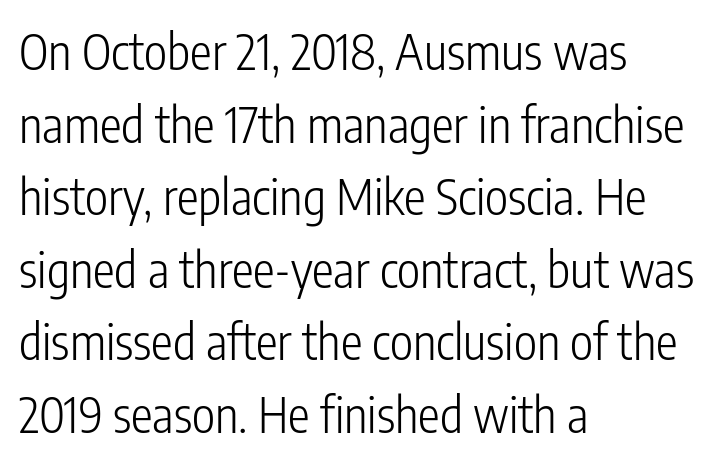
Q: Is the text bold? A: No.
Q: Is the text italic (slanted)? A: No, it is upright.
Q: Is the typeface a serif or a sans-serif typeface? A: Sans-serif.
Q: Is the text underlined? A: No.
Q: How is the paragraph aligned? A: Left-aligned.
Q: Is the spacing between letters normal or unusually wide? A: Normal.
Q: Is the spacing between lines tight, normal or loose? A: Normal.
Q: Width (condensed, normal, or wide)? A: Condensed.
Q: Stroke contrast? A: Low.
Q: x-height? A: Medium.
Q: Monospaced? A: No.
